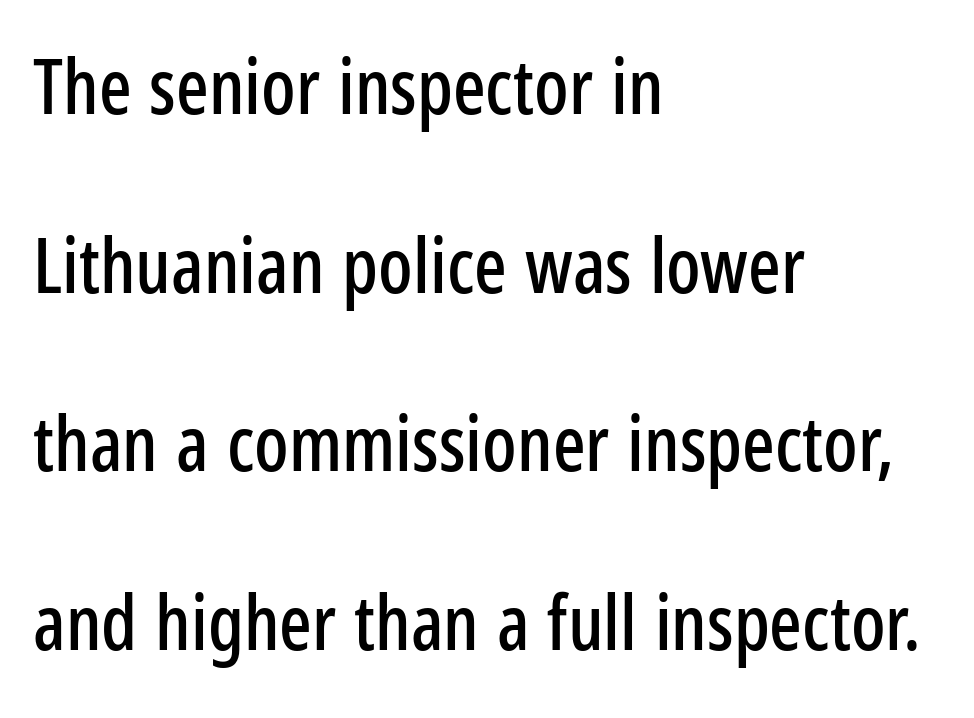
The image shows 76 px condensed sans-serif type, upright; set left-aligned, loose line spacing (2.35x), normal letter spacing, not underlined; low stroke contrast and a medium x-height.
